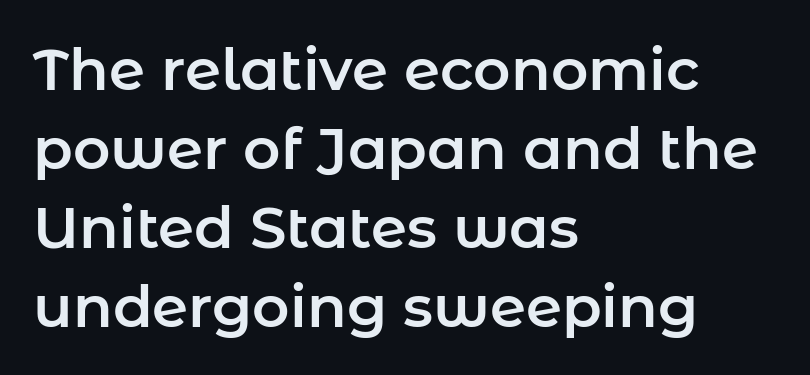
The type sits square on the baseline with zero lean. Each letter's strokes conclude bluntly, with no projecting serifs. The rendering keeps characters at their native spacing. The rendering uses a moderate line-height, typical for paragraphs.
